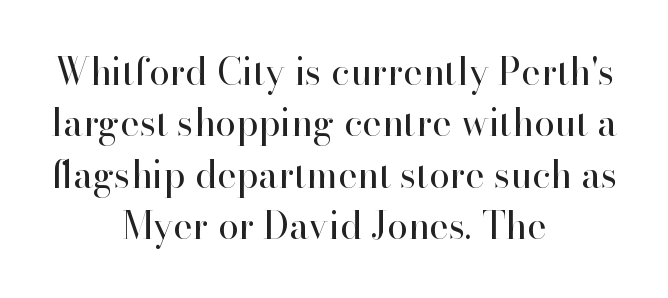
{"serif": "yes", "italic": "no", "bold": "no", "weight": "regular", "width": "normal", "stroke_contrast": "high", "x_height": "small", "monospaced": "no", "underline": "no", "align": "center", "line_spacing": "normal", "line_spacing_ratio": 1.39, "letter_spacing": "normal", "letter_spacing_em": 0.0, "glyph_px": 37}
